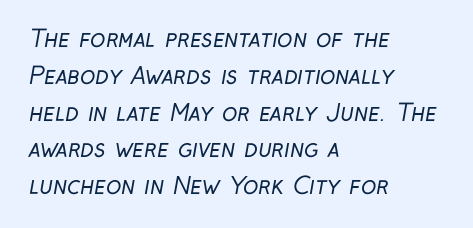
Q: Is the text bold? A: No.
Q: Is the text underlined? A: No.
Q: How is the paragraph aligned? A: Left-aligned.
Q: Is the spacing between letters normal or unusually wide? A: Normal.
Q: Is the spacing between lines tight, normal or loose? A: Normal.
